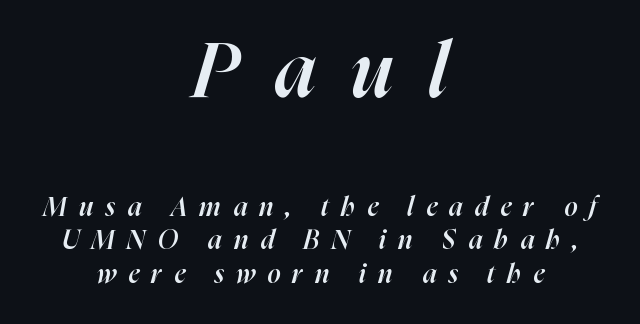
{"italic": "yes", "lean": "right", "slant_degrees": 16, "bold": "semi", "weight": "semibold", "width": "normal", "stroke_contrast": "high", "x_height": "medium", "monospaced": "no", "underline": "no", "align": "center", "line_spacing": "normal", "line_spacing_ratio": 1.28, "letter_spacing": "wide", "letter_spacing_em": 0.47, "larger_block": "first", "size_ratio": 2.96, "glyph_px": 77}
